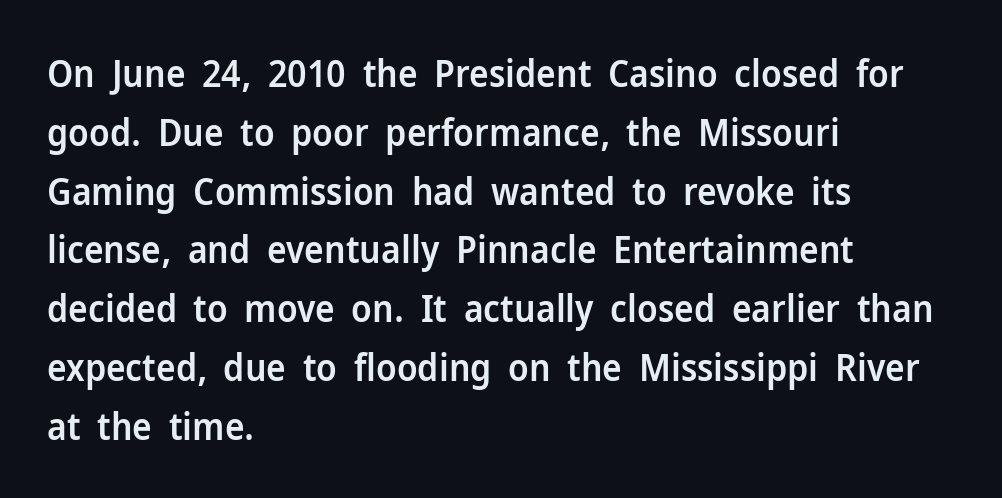
The image shows 37 px semibold sans-serif type, upright; set left-aligned, normal line spacing (1.59x), normal letter spacing, not underlined; low stroke contrast and a medium x-height.
